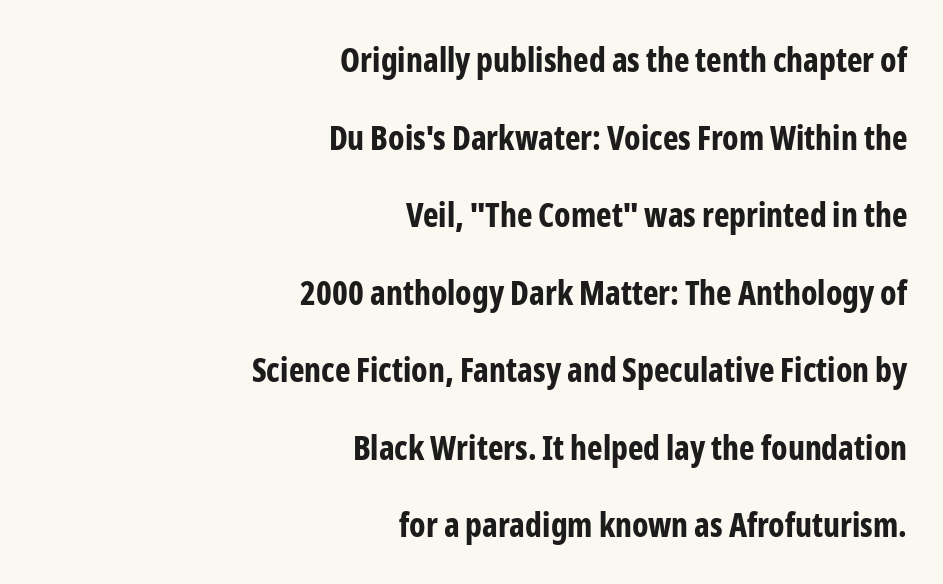
Q: Is the text bold? A: Yes.
Q: Is the text italic (slanted)? A: No, it is upright.
Q: Is the typeface a serif or a sans-serif typeface? A: Sans-serif.
Q: Is the text underlined? A: No.
Q: How is the paragraph aligned? A: Right-aligned.
Q: Is the spacing between letters normal or unusually wide? A: Normal.
Q: Is the spacing between lines tight, normal or loose? A: Loose.
Q: Width (condensed, normal, or wide)? A: Condensed.
Q: Stroke contrast? A: Low.
Q: x-height? A: Medium.
Q: Monospaced? A: No.
